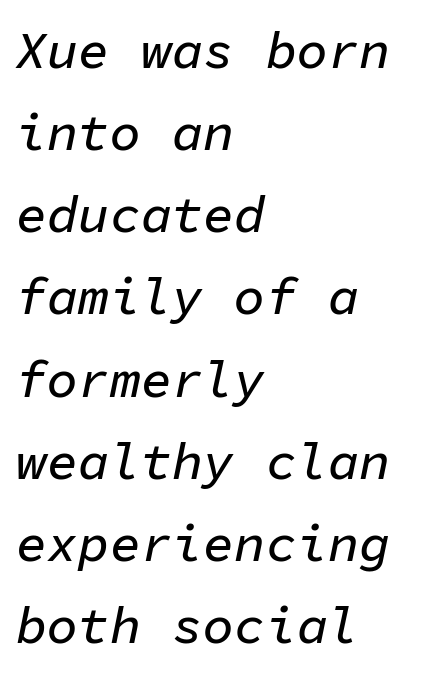
The image shows 52 px text type, italic (leaning right), monospaced; set left-aligned, normal line spacing (1.58x), normal letter spacing, not underlined; low stroke contrast and a medium x-height.
